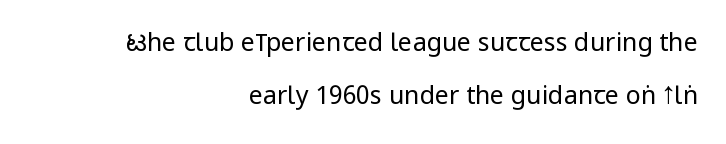
{"italic": "no", "bold": "no", "underline": "no", "align": "right", "line_spacing": "loose", "line_spacing_ratio": 2.13, "letter_spacing": "normal", "letter_spacing_em": 0.0, "glyph_px": 25}
